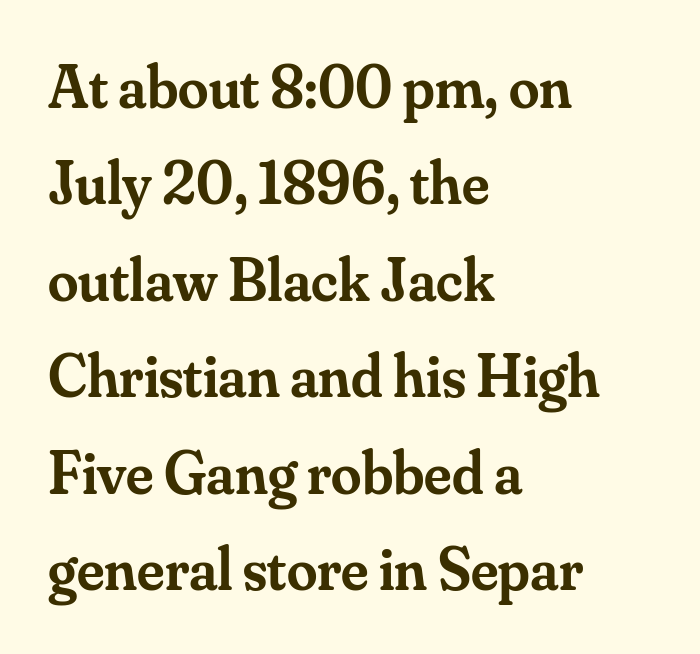
{"serif": "yes", "italic": "no", "bold": "semi", "weight": "semibold", "width": "normal", "stroke_contrast": "medium", "x_height": "small", "monospaced": "no", "underline": "no", "align": "left", "line_spacing": "normal", "line_spacing_ratio": 1.58, "letter_spacing": "normal", "letter_spacing_em": 0.0, "glyph_px": 61}
